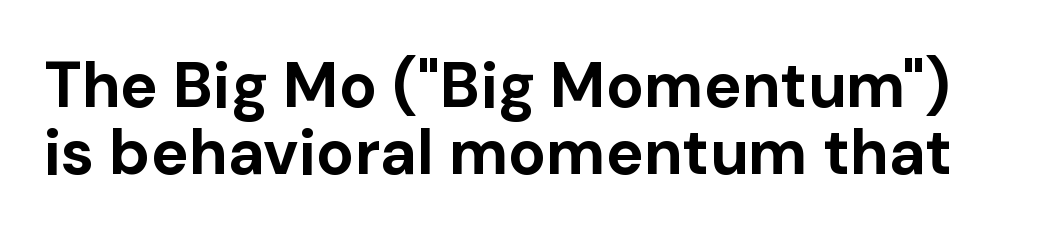
Note the varied advance widths — an 'i' is clearly narrower than an 'm'. The words here are not underlined. If you measured baseline to baseline, you'd find a short distance. Every stem runs plumb, perpendicular to the baseline. In terms of letterform style, serifs are entirely absent.
